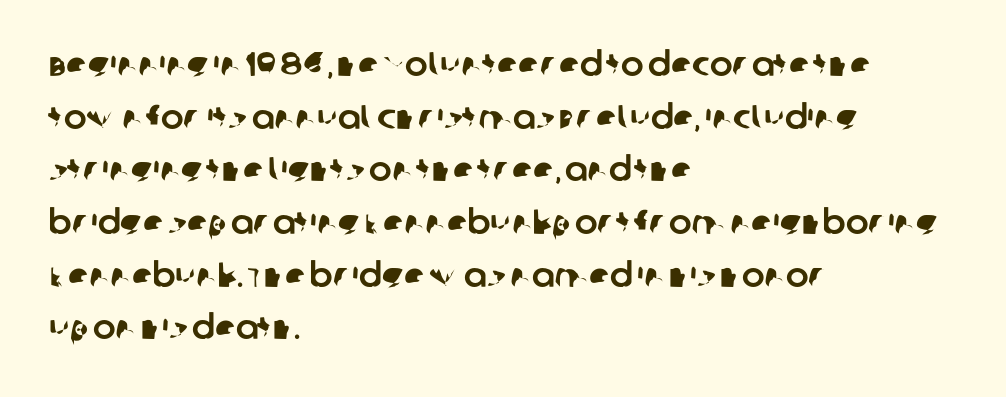
Q: Is the typeface a serif or a sans-serif typeface? A: Sans-serif.
Q: Is the text underlined? A: No.
Q: How is the paragraph aligned? A: Left-aligned.
Q: Is the spacing between letters normal or unusually wide? A: Normal.
Q: Is the spacing between lines tight, normal or loose? A: Normal.
Q: Width (condensed, normal, or wide)? A: Normal.
Q: Stroke contrast? A: Low.
Q: x-height? A: Large.
Q: Monospaced? A: No.
